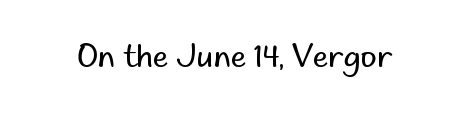
The rendering uses natural spacing where letterforms have individual widths. Each letter's strokes conclude bluntly, with no projecting serifs. Weight: not bold — regular or lighter. Italic: no, the glyphs are upright roman. The glyphs are unaccompanied by any horizontal stroke below them. Each word holds together tightly as a unit, with standard inter-letter gaps.
